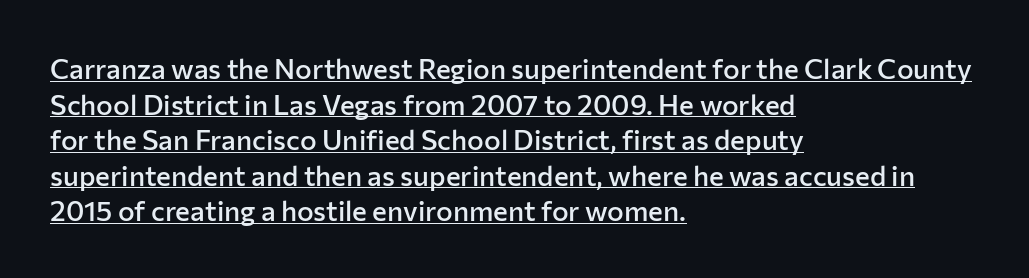
{"serif": "no", "italic": "no", "bold": "semi", "weight": "semibold", "width": "normal", "stroke_contrast": "low", "x_height": "medium", "monospaced": "no", "underline": "yes", "align": "left", "line_spacing": "normal", "line_spacing_ratio": 1.27, "letter_spacing": "normal", "letter_spacing_em": 0.0, "glyph_px": 28}
